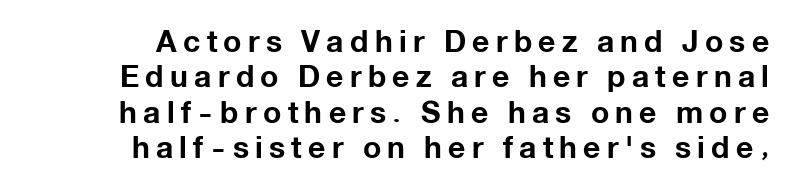
Q: Is the text bold? A: Yes.
Q: Is the text italic (slanted)? A: No, it is upright.
Q: Is the typeface a serif or a sans-serif typeface? A: Sans-serif.
Q: Is the text underlined? A: No.
Q: How is the paragraph aligned? A: Right-aligned.
Q: Is the spacing between letters normal or unusually wide? A: Unusually wide.
Q: Width (condensed, normal, or wide)? A: Normal.
Q: Stroke contrast? A: Low.
Q: x-height? A: Medium.
Q: Monospaced? A: No.
